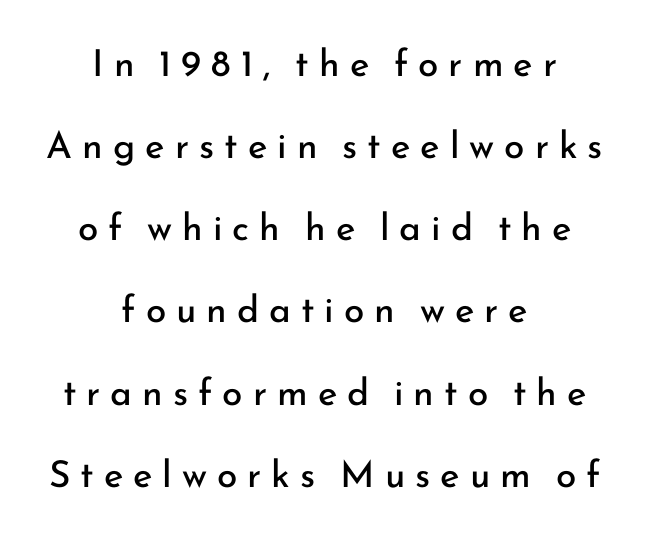
Q: Is the text bold? A: No.
Q: Is the text italic (slanted)? A: No, it is upright.
Q: Is the typeface a serif or a sans-serif typeface? A: Sans-serif.
Q: Is the text underlined? A: No.
Q: How is the paragraph aligned? A: Centered.
Q: Is the spacing between letters normal or unusually wide? A: Unusually wide.
Q: Is the spacing between lines tight, normal or loose? A: Loose.
Q: Width (condensed, normal, or wide)? A: Normal.
Q: Stroke contrast? A: Low.
Q: x-height? A: Small.
Q: Monospaced? A: No.
